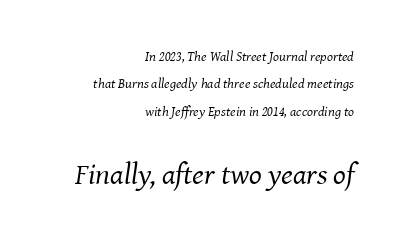
The image shows 30 px regular-weight serif type, italic (leaning right); set right-aligned, loose line spacing (1.95x), normal letter spacing, not underlined; the second (bottom) block is 2.14x larger; medium stroke contrast and a medium x-height.
